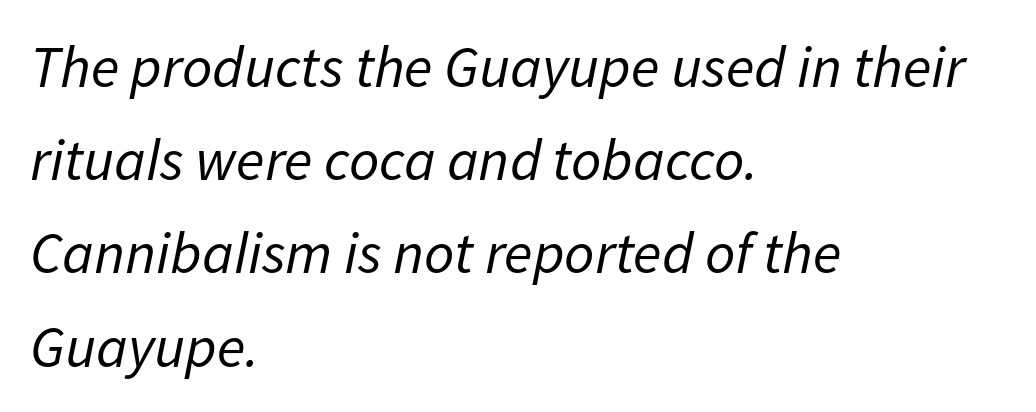
{"italic": "yes", "lean": "right", "slant_degrees": 11, "bold": "no", "weight": "regular", "width": "normal", "stroke_contrast": "low", "x_height": "medium", "monospaced": "no", "underline": "no", "align": "left", "line_spacing": "normal", "line_spacing_ratio": 1.58, "letter_spacing": "normal", "letter_spacing_em": 0.0, "glyph_px": 59}
